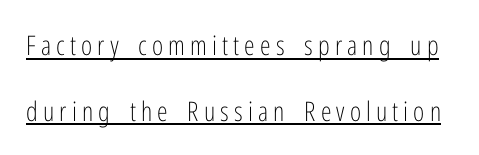
{"italic": "no", "bold": "no", "underline": "yes", "line_spacing": "loose", "line_spacing_ratio": 2.44, "glyph_px": 27}
